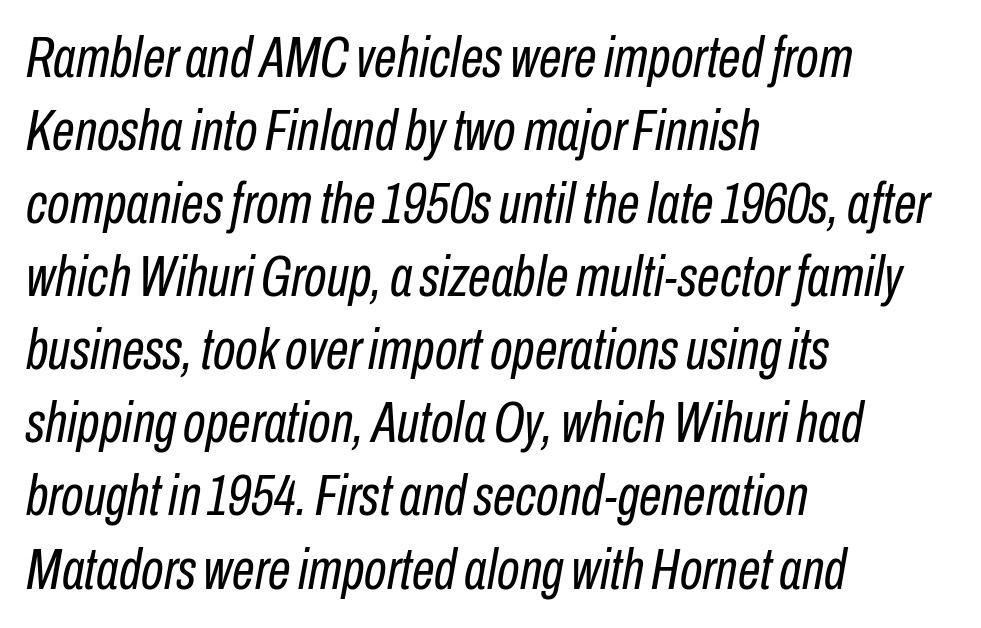
Does extra space separate the letters? No, they use regular spacing. This sample has the flowing, uneven cadence of proportional lettering. The typography opts for an oblique posture over an upright one. The passage shown stacks its lines at a standard gap.
